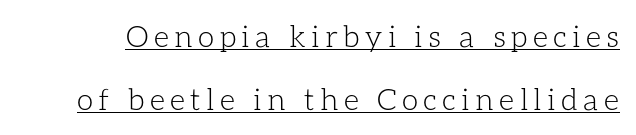
{"italic": "no", "bold": "no", "weight": "light", "width": "normal", "stroke_contrast": "low", "x_height": "medium", "monospaced": "no", "underline": "yes", "line_spacing": "loose", "line_spacing_ratio": 2.11, "glyph_px": 30}
